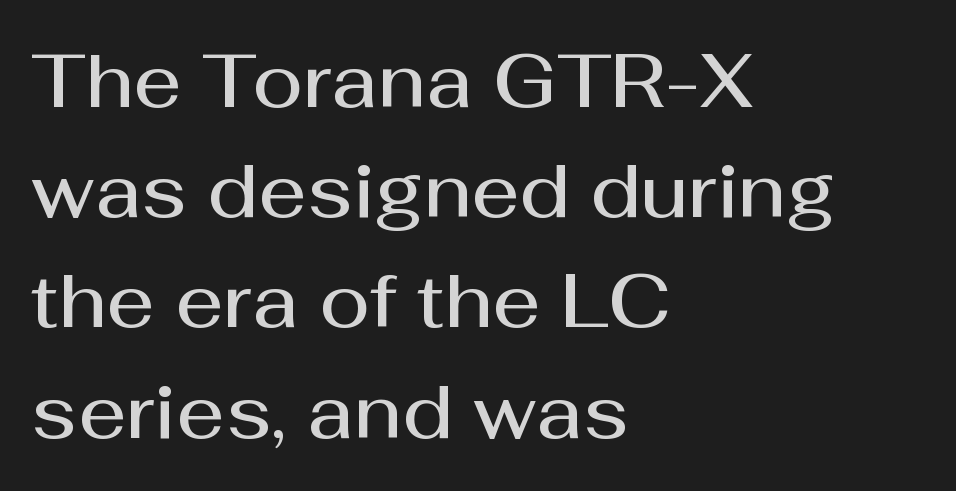
The image shows 75 px semibold sans-serif type, upright; set left-aligned, normal line spacing (1.47x), normal letter spacing, not underlined; medium stroke contrast and a medium x-height.
